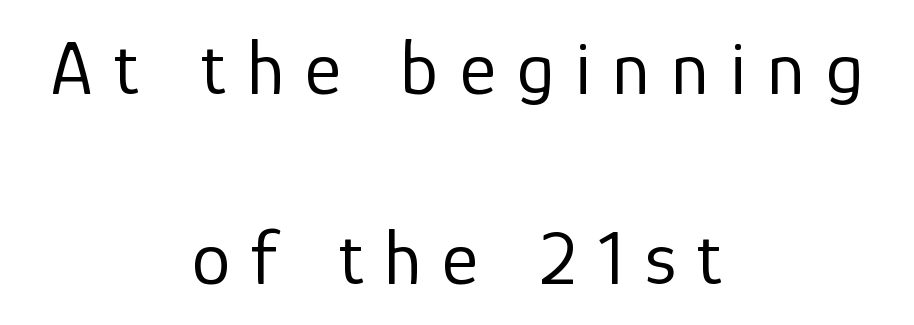
Q: Is the text bold? A: No.
Q: Is the text italic (slanted)? A: No, it is upright.
Q: Is the typeface a serif or a sans-serif typeface? A: Sans-serif.
Q: Is the text underlined? A: No.
Q: How is the paragraph aligned? A: Centered.
Q: Is the spacing between letters normal or unusually wide? A: Unusually wide.
Q: Is the spacing between lines tight, normal or loose? A: Loose.
Q: Width (condensed, normal, or wide)? A: Normal.
Q: Stroke contrast? A: Low.
Q: x-height? A: Medium.
Q: Monospaced? A: No.
